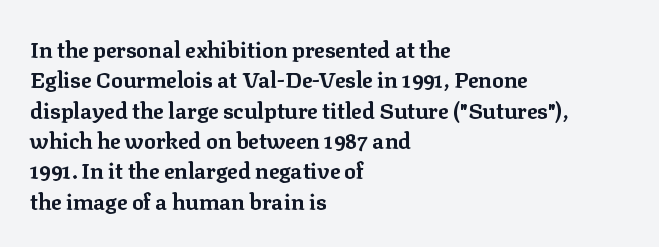
The paragraph shown leans on its left margin. The glyphs have the mass of a bold cut. How are the letters spaced? Ordinarily, with no added tracking. This sample uses an upright cut, with every glyph sitting square on the baseline.
